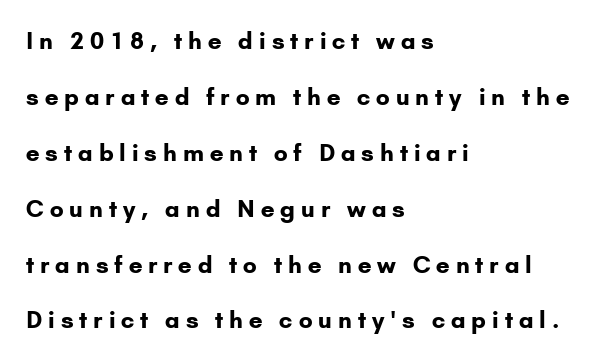
The image shows 23 px bold type, upright; set left-aligned, loose line spacing (2.43x), unusually wide letter spacing (+0.26 em), not underlined.
